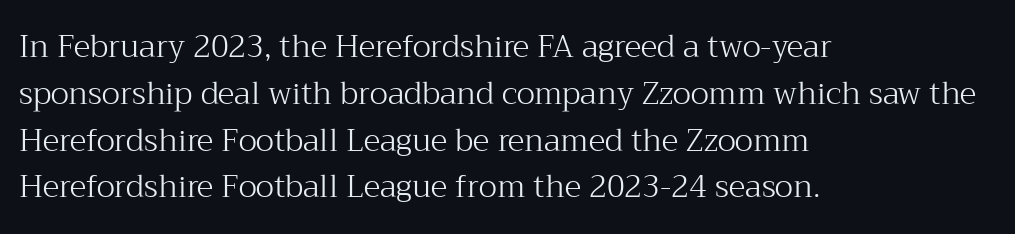
Q: Is the text bold? A: No.
Q: Is the text italic (slanted)? A: No, it is upright.
Q: Is the typeface a serif or a sans-serif typeface? A: Serif.
Q: Is the text underlined? A: No.
Q: How is the paragraph aligned? A: Left-aligned.
Q: Is the spacing between letters normal or unusually wide? A: Normal.
Q: Is the spacing between lines tight, normal or loose? A: Normal.
Q: Width (condensed, normal, or wide)? A: Normal.
Q: Stroke contrast? A: Medium.
Q: x-height? A: Medium.
Q: Monospaced? A: No.
